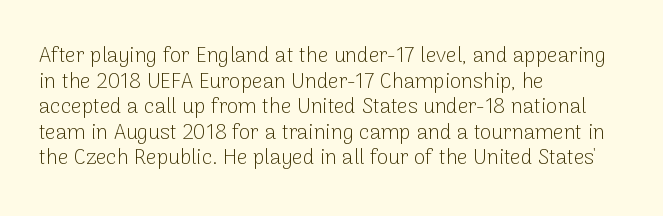
{"italic": "no", "bold": "no", "underline": "no", "align": "left", "line_spacing_ratio": 1.22, "letter_spacing": "normal", "letter_spacing_em": 0.0, "glyph_px": 21}
